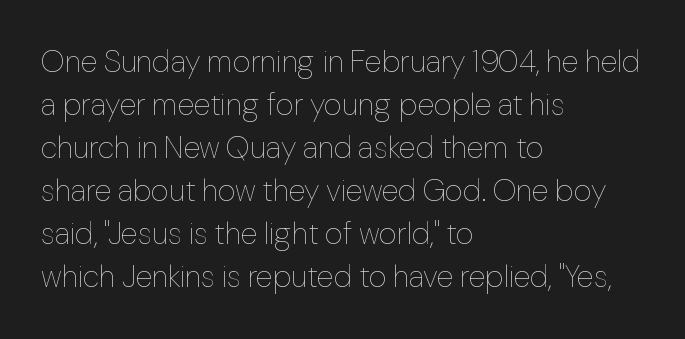
The rendering uses natural spacing where letterforms have individual widths. Notice how the stems are strictly vertical — no italics here. The setting favours the left margin, as ordinary paragraphs usually do. The vertical gap from one line to the next is medium. Any mark beneath the type? The region is blank.
